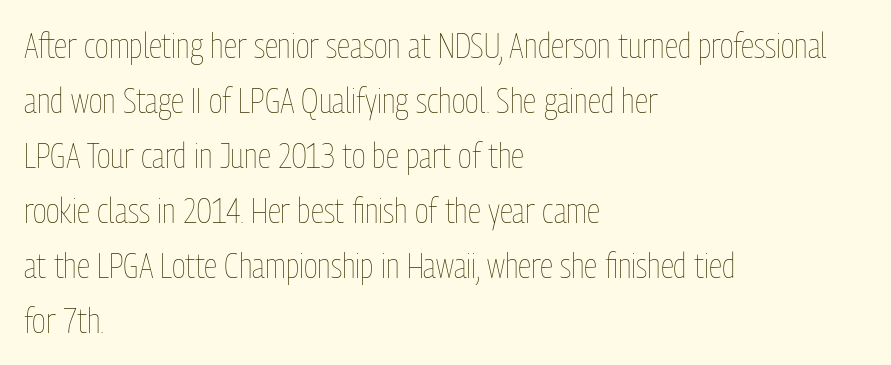
Character widths vary here, with narrow letters taking less room than wide ones. Spacing between characters is what you'd get straight out of the box. Is the type heavy? It reads as light-to-regular instead. The passage shown is not underscored anywhere. Unlike italic type, these characters show no tilt at all. Line spacing here is normal.
